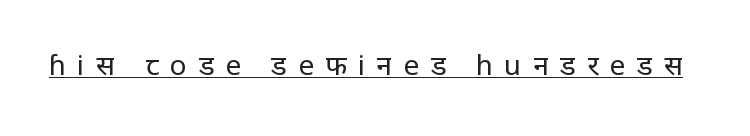
{"serif": "no", "italic": "no", "bold": "no", "weight": "regular", "width": "normal", "stroke_contrast": "low", "x_height": "medium", "monospaced": "no", "underline": "yes", "letter_spacing": "wide", "letter_spacing_em": 0.4, "glyph_px": 28}
